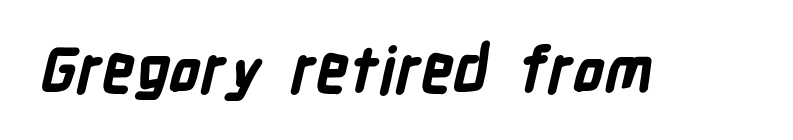
{"serif": "no", "bold": "yes", "weight": "bold", "width": "condensed", "stroke_contrast": "low", "x_height": "medium", "monospaced": "no", "underline": "no", "letter_spacing": "normal", "letter_spacing_em": 0.0, "glyph_px": 63}
